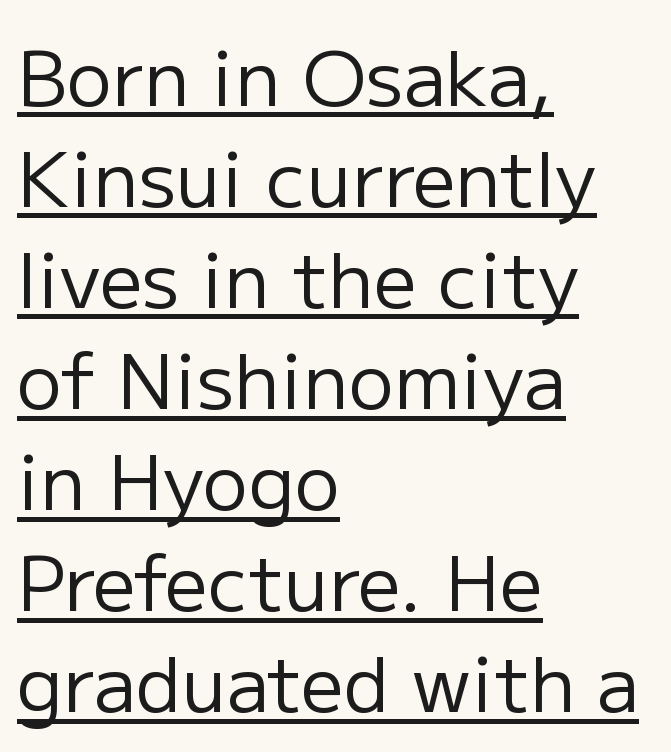
The image shows 76 px regular-weight sans-serif type, upright; set left-aligned, normal line spacing (1.33x), normal letter spacing, underlined; low stroke contrast and a medium x-height.
